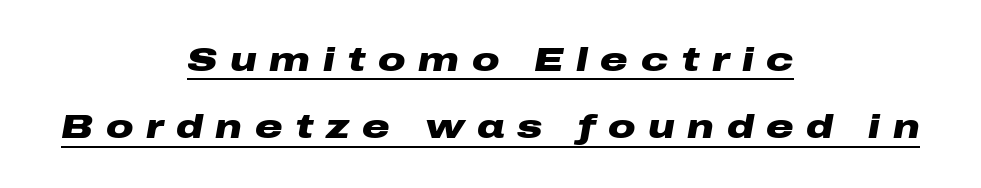
{"italic": "yes", "lean": "right", "slant_degrees": 10, "bold": "yes", "weight": "heavy", "width": "wide", "stroke_contrast": "low", "x_height": "medium", "monospaced": "no", "underline": "yes", "align": "center", "line_spacing": "loose", "line_spacing_ratio": 1.98, "letter_spacing": "wide", "letter_spacing_em": 0.37, "glyph_px": 34}
